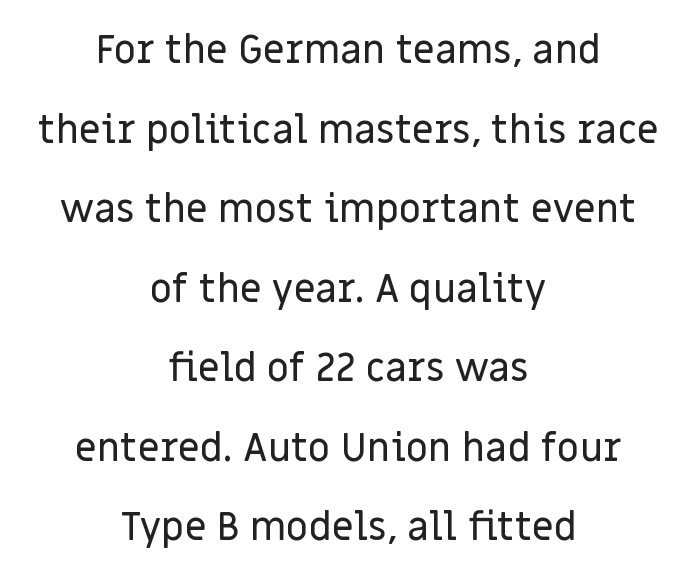
The image shows 39 px sans-serif type, upright; set centered, loose line spacing (2.04x), normal letter spacing, not underlined; low stroke contrast and a large x-height.
